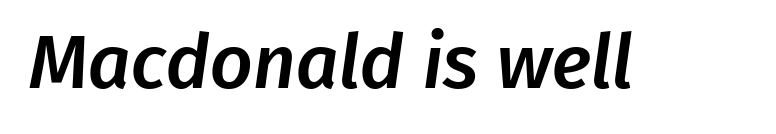
Q: Is the typeface a serif or a sans-serif typeface? A: Sans-serif.
Q: Is the text underlined? A: No.
Q: Is the spacing between letters normal or unusually wide? A: Normal.
Q: Width (condensed, normal, or wide)? A: Normal.
Q: Stroke contrast? A: Low.
Q: x-height? A: Medium.
Q: Monospaced? A: No.
